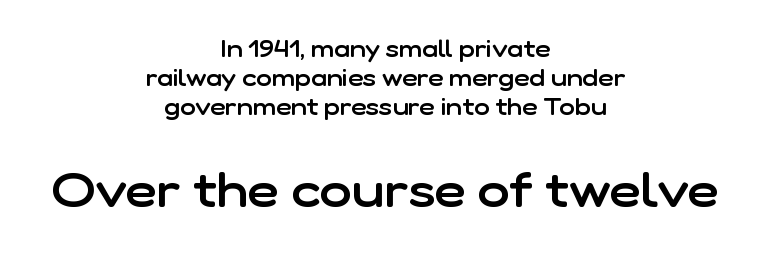
Is this a fixed-width face? No — the glyphs have proportional, varying widths. Larger block? The one below; the one above is distinctly smaller. This sample uses a sans-serif face. The type sits square on the baseline with zero lean. Compared with typical body copy, the letter spacing here is the same. As a designer I'd log this as weight 600, semibold.
